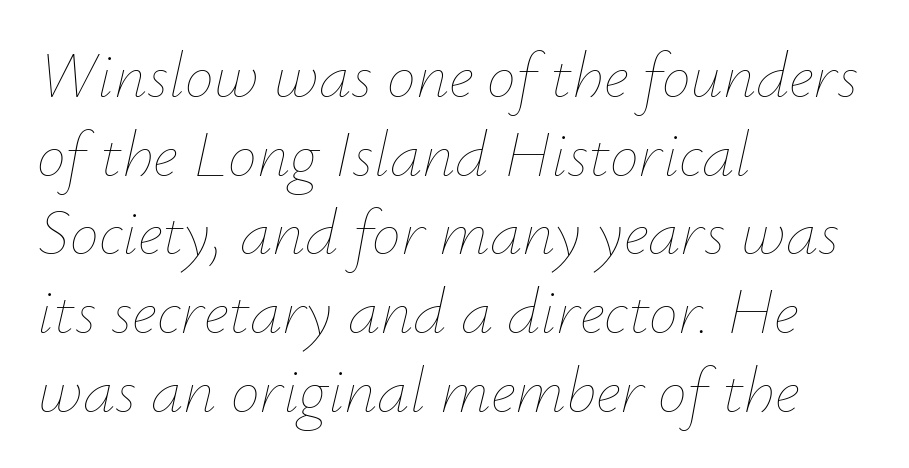
Q: Is the text bold? A: No.
Q: Is the text italic (slanted)? A: Yes, it leans right by about 12 degrees.
Q: Is the text underlined? A: No.
Q: How is the paragraph aligned? A: Left-aligned.
Q: Is the spacing between letters normal or unusually wide? A: Normal.
Q: Width (condensed, normal, or wide)? A: Normal.
Q: Stroke contrast? A: Low.
Q: x-height? A: Small.
Q: Monospaced? A: No.
